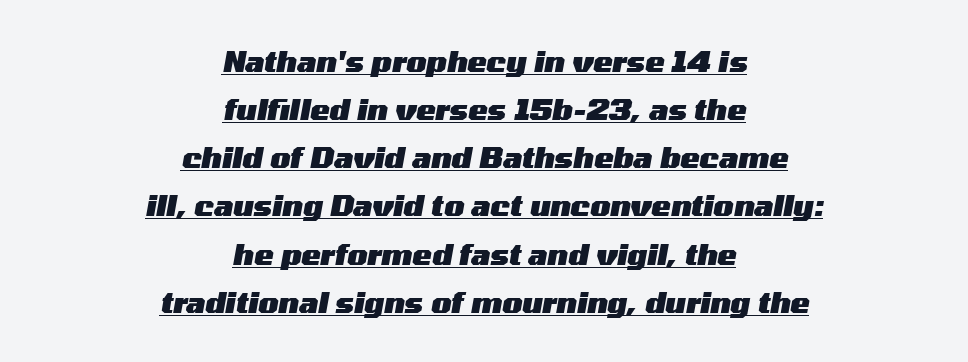
Q: Is the text bold? A: Yes.
Q: Is the text italic (slanted)? A: Yes, it leans right by about 10 degrees.
Q: Is the text underlined? A: Yes.
Q: How is the paragraph aligned? A: Centered.
Q: Is the spacing between letters normal or unusually wide? A: Normal.
Q: Is the spacing between lines tight, normal or loose? A: Normal.
Q: Width (condensed, normal, or wide)? A: Wide.
Q: Stroke contrast? A: Medium.
Q: x-height? A: Medium.
Q: Monospaced? A: No.
